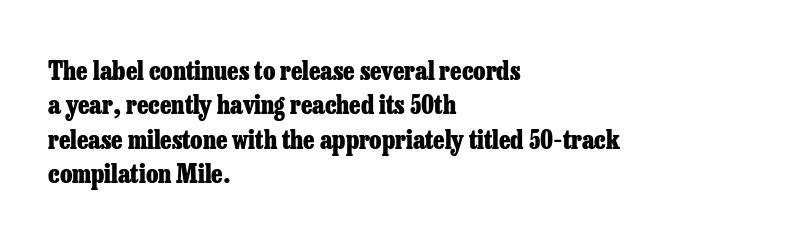
The image shows 25 px bold type, upright; set left-aligned, normal line spacing (1.38x), normal letter spacing, not underlined.
